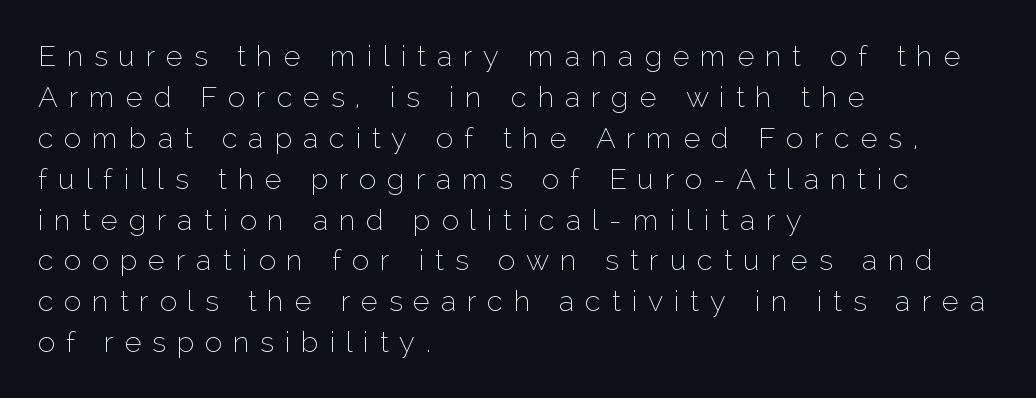
{"serif": "no", "italic": "no", "bold": "no", "weight": "thin", "width": "normal", "stroke_contrast": "low", "x_height": "medium", "monospaced": "no", "underline": "no", "align": "left", "line_spacing": "normal", "line_spacing_ratio": 1.41, "letter_spacing": "wide", "letter_spacing_em": 0.37, "glyph_px": 29}
